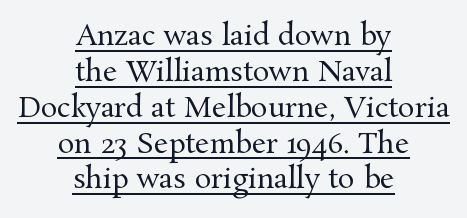
These lines were composed using upright roman letters. The strokes are not fattened; the text isn't bold. Look at the bottom of the vertical strokes: they flare into serifs here. Check the space under the baseline: a stroke is drawn there.
